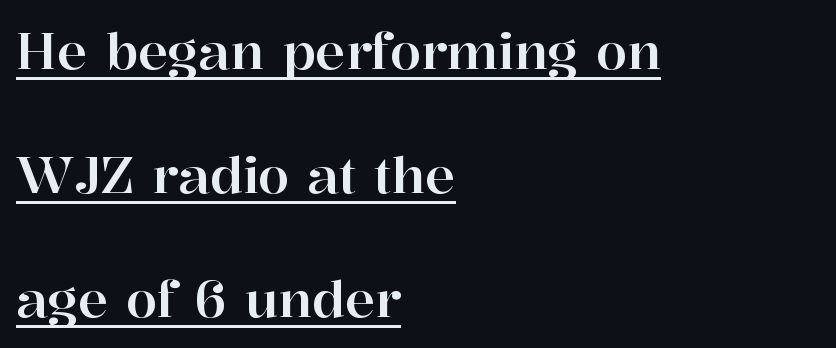
Q: Is the text italic (slanted)? A: No, it is upright.
Q: Is the typeface a serif or a sans-serif typeface? A: Serif.
Q: Is the text underlined? A: Yes.
Q: How is the paragraph aligned? A: Left-aligned.
Q: Is the spacing between letters normal or unusually wide? A: Normal.
Q: Is the spacing between lines tight, normal or loose? A: Loose.
Q: Width (condensed, normal, or wide)? A: Normal.
Q: Stroke contrast? A: High.
Q: x-height? A: Medium.
Q: Monospaced? A: No.
